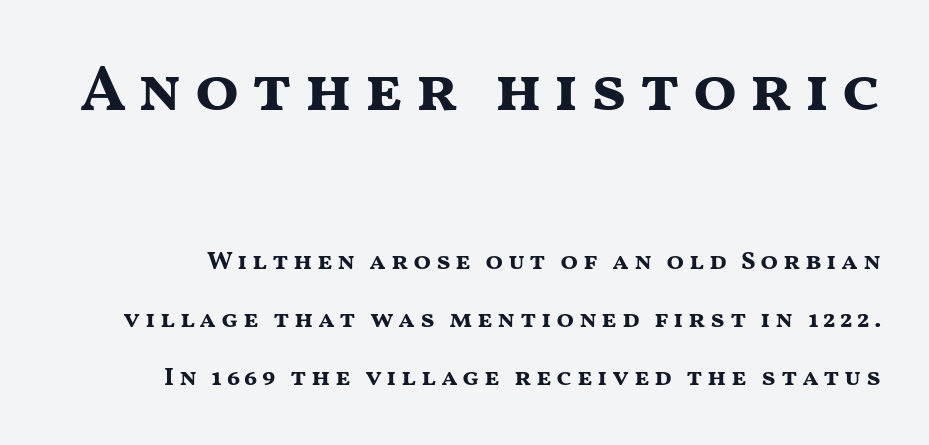
The image shows 65 px bold, wide sans-serif type, upright; set loose line spacing (2.22x), not underlined; the first (top) block is 2.5x larger; medium stroke contrast and a medium x-height.
